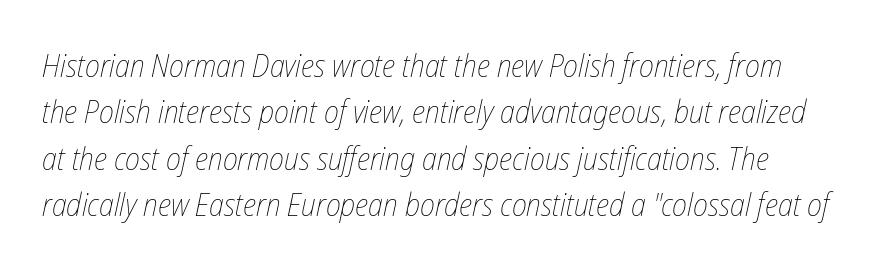
Q: Is the text bold? A: No.
Q: Is the text italic (slanted)? A: Yes, it leans right by about 12 degrees.
Q: Is the text underlined? A: No.
Q: Is the spacing between letters normal or unusually wide? A: Normal.
Q: Is the spacing between lines tight, normal or loose? A: Normal.
Q: Width (condensed, normal, or wide)? A: Condensed.
Q: Stroke contrast? A: Low.
Q: x-height? A: Medium.
Q: Monospaced? A: No.
